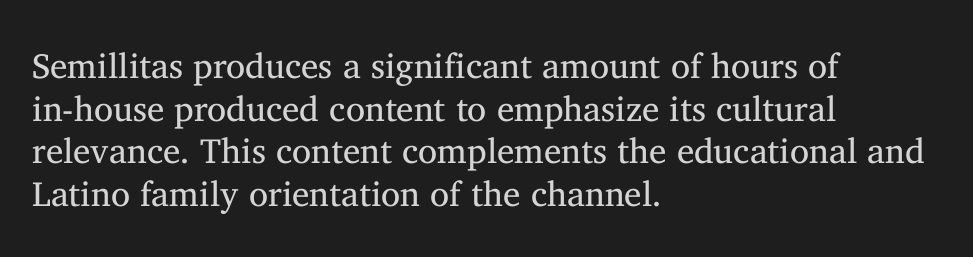
The image shows 35 px regular-weight serif type, upright; set left-aligned, line spacing 1.22x, normal letter spacing, not underlined; medium stroke contrast and a medium x-height.
